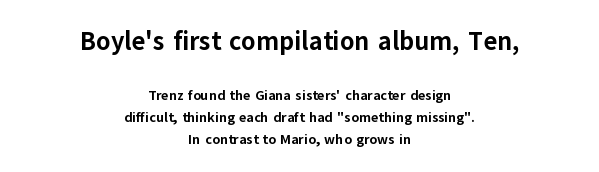
A centered setting, common on invitations and titles, is used for this passage. Honestly, the letter spacing is just normal — you wouldn't notice it. Regular leading. In terms of weight, the rendering is a true, heavy bold. Every stem runs plumb, perpendicular to the baseline.
